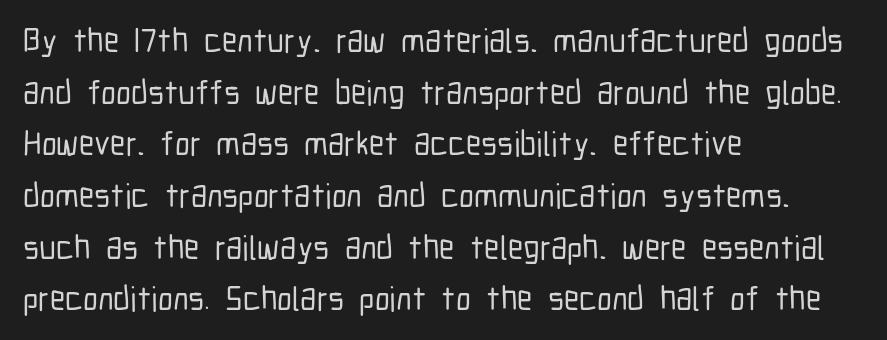
Q: Is the text italic (slanted)? A: No, it is upright.
Q: Is the typeface a serif or a sans-serif typeface? A: Sans-serif.
Q: Is the text underlined? A: No.
Q: How is the paragraph aligned? A: Left-aligned.
Q: Is the spacing between letters normal or unusually wide? A: Normal.
Q: Is the spacing between lines tight, normal or loose? A: Normal.
Q: Width (condensed, normal, or wide)? A: Condensed.
Q: Stroke contrast? A: Low.
Q: x-height? A: Medium.
Q: Monospaced? A: No.
